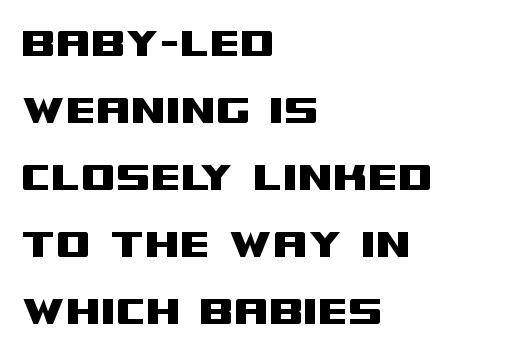
Q: Is the text italic (slanted)? A: No, it is upright.
Q: Is the typeface a serif or a sans-serif typeface? A: Sans-serif.
Q: Is the text underlined? A: No.
Q: How is the paragraph aligned? A: Left-aligned.
Q: Is the spacing between letters normal or unusually wide? A: Normal.
Q: Is the spacing between lines tight, normal or loose? A: Normal.
Q: Width (condensed, normal, or wide)? A: Wide.
Q: Stroke contrast? A: Medium.
Q: x-height? A: Large.
Q: Monospaced? A: No.
